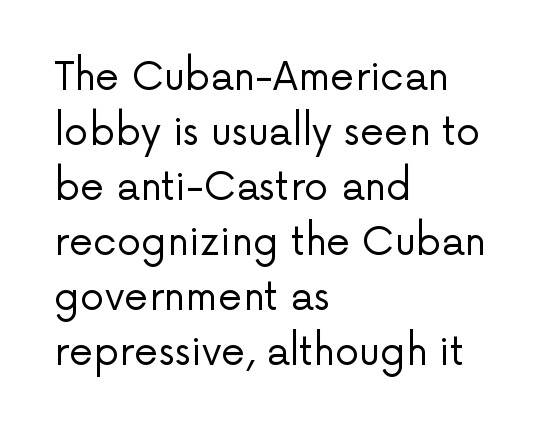
Q: Is the text bold? A: No.
Q: Is the text italic (slanted)? A: No, it is upright.
Q: Is the typeface a serif or a sans-serif typeface? A: Sans-serif.
Q: Is the text underlined? A: No.
Q: How is the paragraph aligned? A: Left-aligned.
Q: Is the spacing between letters normal or unusually wide? A: Normal.
Q: Is the spacing between lines tight, normal or loose? A: Normal.
Q: Width (condensed, normal, or wide)? A: Normal.
Q: Stroke contrast? A: Low.
Q: x-height? A: Medium.
Q: Monospaced? A: No.
